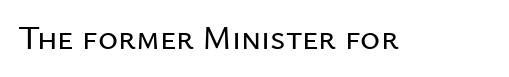
The image shows 34 px sans-serif type, upright; set normal letter spacing, not underlined; low stroke contrast and a medium x-height.
